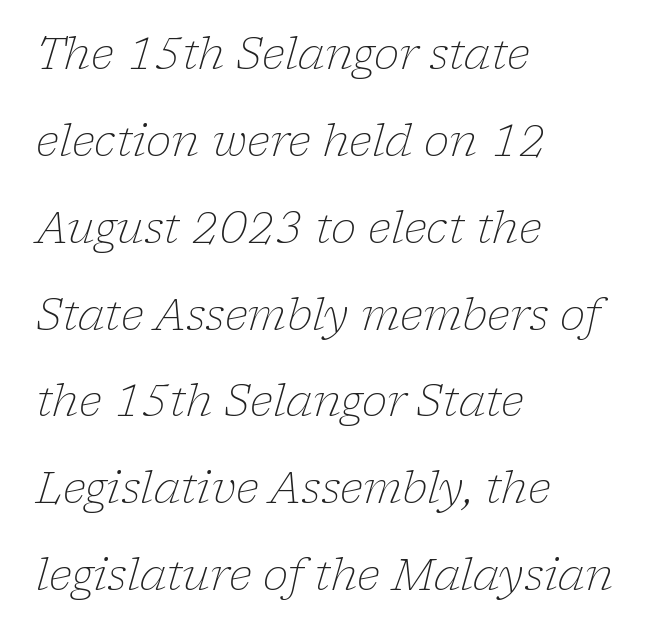
Do the characters align in a grid? No, the font is proportional. Any mark beneath the type? The region is blank. Characters follow at the spacing the type designer built in. To sum up the face: it has serifs. This block would shrink considerably if given ordinary leading; it's expanded now. The face looks like a standard text weight, possibly lighter.
